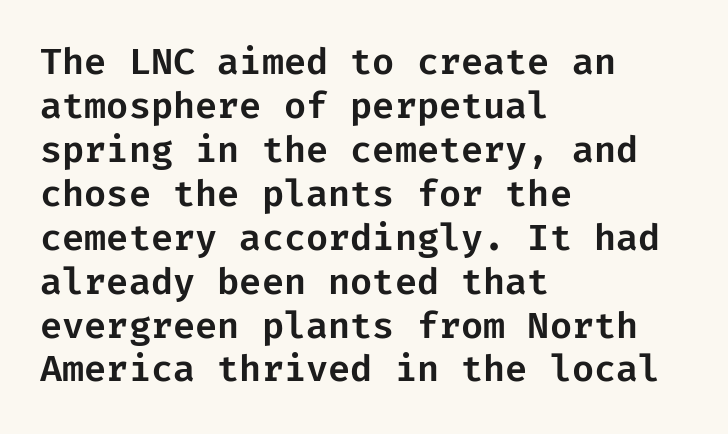
{"serif": "no", "italic": "no", "width": "normal", "stroke_contrast": "low", "x_height": "medium", "underline": "no", "align": "left", "line_spacing_ratio": 1.22, "letter_spacing": "normal", "letter_spacing_em": 0.0, "glyph_px": 36}
